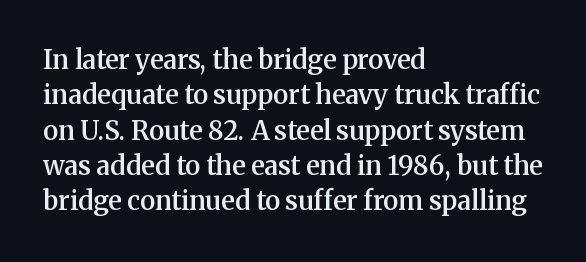
Q: Is the text bold? A: Semi-bold.
Q: Is the text italic (slanted)? A: No, it is upright.
Q: Is the text underlined? A: No.
Q: How is the paragraph aligned? A: Left-aligned.
Q: Is the spacing between letters normal or unusually wide? A: Normal.
Q: Is the spacing between lines tight, normal or loose? A: Normal.
